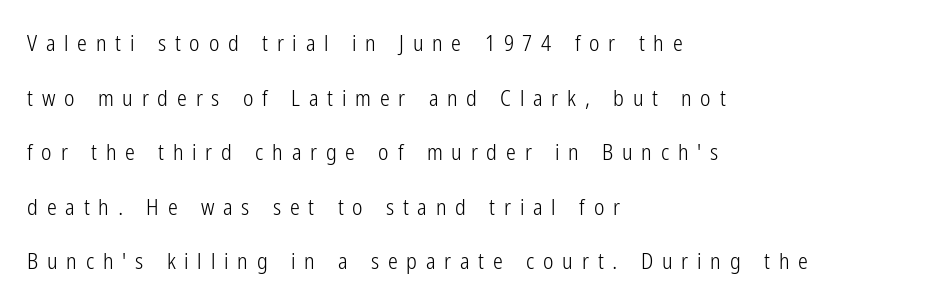
The image shows 22 px text type, upright; set left-aligned, loose line spacing (2.48x), unusually wide letter spacing (+0.4 em), not underlined.
